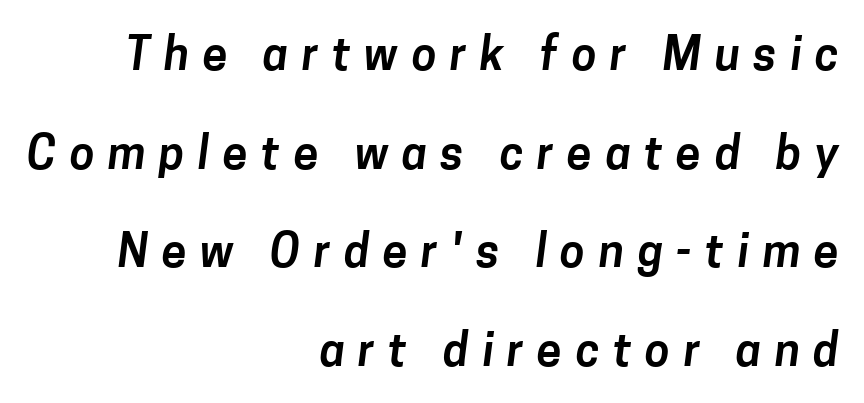
{"serif": "no", "width": "normal", "stroke_contrast": "low", "x_height": "medium", "monospaced": "no", "underline": "no", "align": "right", "line_spacing": "loose", "line_spacing_ratio": 2.19, "letter_spacing": "wide", "letter_spacing_em": 0.3, "glyph_px": 45}
